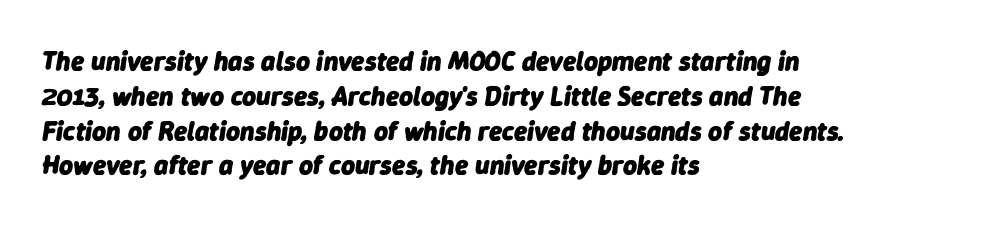
Q: Is the text bold? A: Yes.
Q: Is the text italic (slanted)? A: Yes, it leans right by about 9 degrees.
Q: Is the text underlined? A: No.
Q: How is the paragraph aligned? A: Left-aligned.
Q: Is the spacing between letters normal or unusually wide? A: Normal.
Q: Is the spacing between lines tight, normal or loose? A: Normal.
